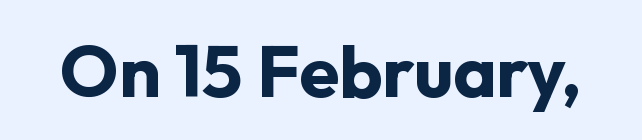
{"serif": "no", "italic": "no", "bold": "yes", "weight": "bold", "width": "normal", "stroke_contrast": "low", "x_height": "medium", "monospaced": "no", "underline": "no", "letter_spacing": "normal", "letter_spacing_em": 0.0, "glyph_px": 73}
